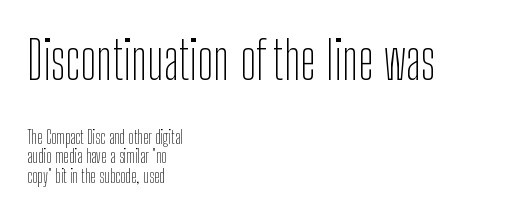
{"serif": "no", "italic": "no", "bold": "no", "weight": "thin", "width": "condensed", "stroke_contrast": "low", "x_height": "medium", "monospaced": "no", "underline": "no", "align": "left", "line_spacing": "tight", "line_spacing_ratio": 1.07, "letter_spacing": "normal", "letter_spacing_em": 0.0, "larger_block": "first", "size_ratio": 2.94, "glyph_px": 53}
